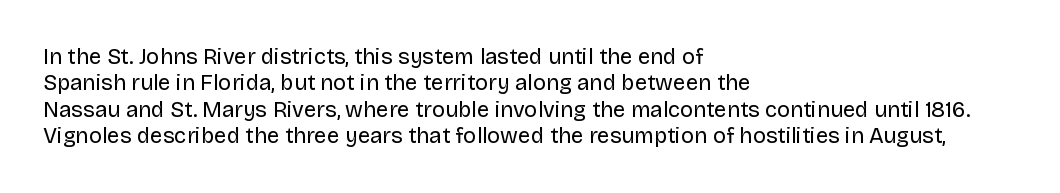
Q: Is the text bold? A: No.
Q: Is the text italic (slanted)? A: No, it is upright.
Q: Is the text underlined? A: No.
Q: How is the paragraph aligned? A: Left-aligned.
Q: Is the spacing between letters normal or unusually wide? A: Normal.
